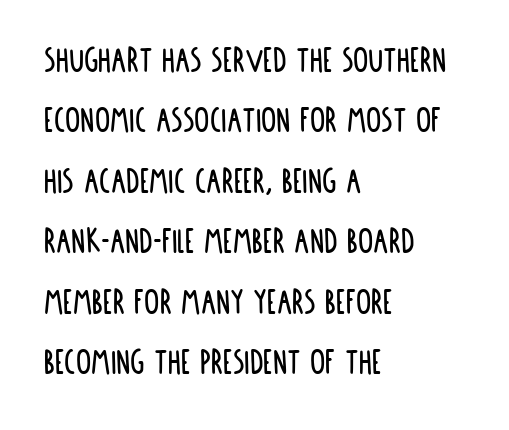
Check under the words: just untouched page. These lines stack with their left ends in a neat column. Nope, not italic — everything's standing straight. Think of a printed novel: that variable character pitch is what you see here. The space between consecutive lines is moderate. No extra tracking has been applied to these lines.
